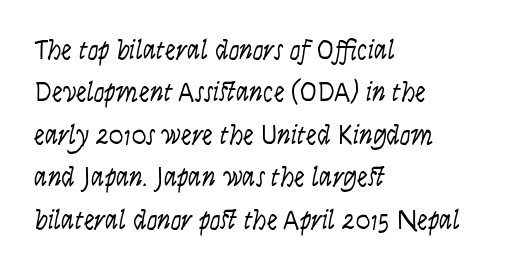
{"bold": "no", "underline": "no", "align": "left", "line_spacing": "normal", "line_spacing_ratio": 1.57, "letter_spacing": "normal", "letter_spacing_em": 0.0, "glyph_px": 27}
